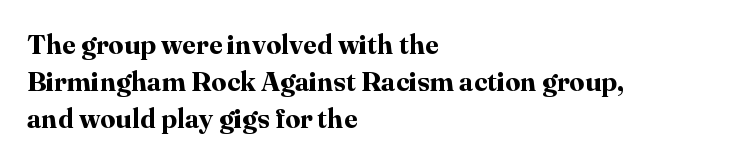
{"italic": "no", "bold": "yes", "underline": "no", "align": "left", "line_spacing": "normal", "line_spacing_ratio": 1.37, "letter_spacing": "normal", "letter_spacing_em": 0.0, "glyph_px": 27}
